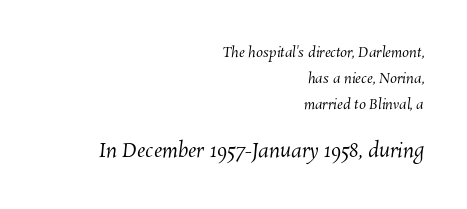
{"bold": "no", "underline": "no", "align": "right", "line_spacing_ratio": 1.85, "letter_spacing": "normal", "letter_spacing_em": 0.0, "larger_block": "second", "size_ratio": 1.43, "glyph_px": 20}
